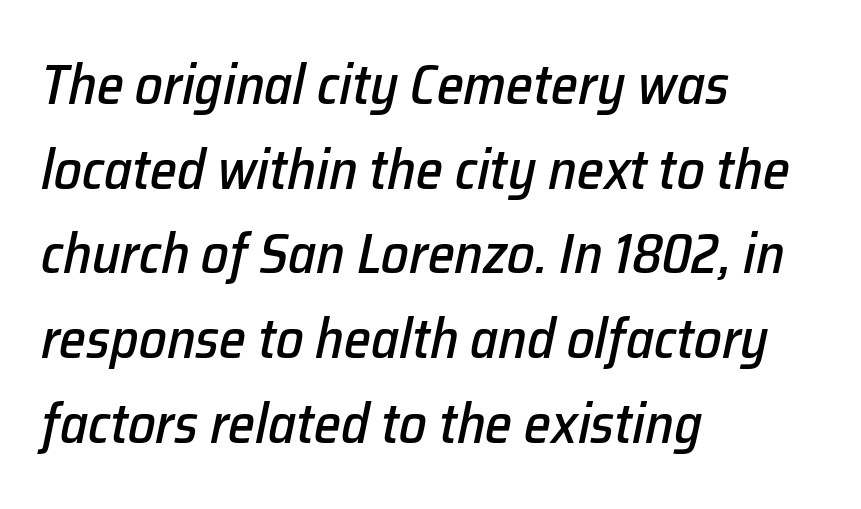
The image shows 55 px text type, italic (leaning right); set left-aligned, normal line spacing (1.54x), normal letter spacing, not underlined; low stroke contrast and a medium x-height.
